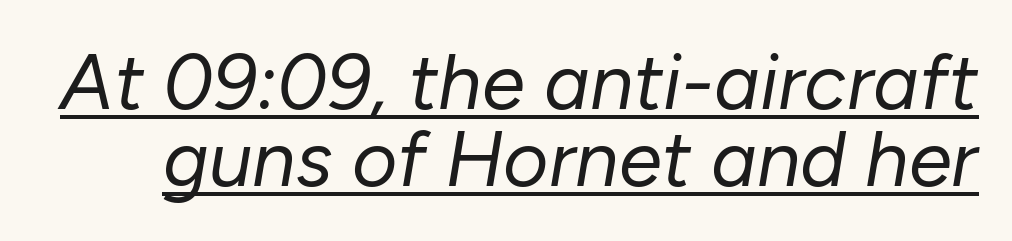
The image shows 78 px regular-weight type, italic (leaning right); set tight line spacing (0.99x), normal letter spacing, underlined; low stroke contrast and a medium x-height.
